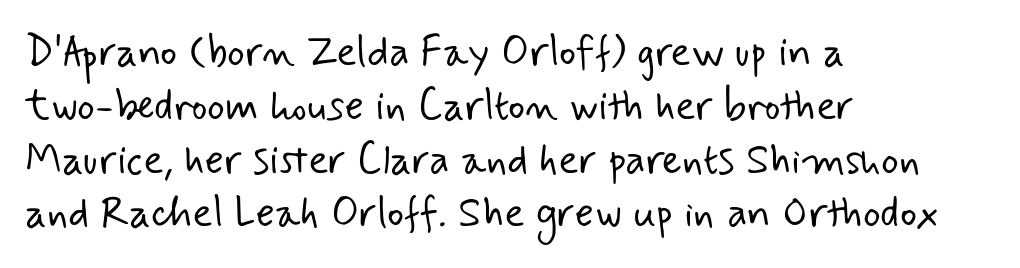
{"serif": "no", "bold": "no", "weight": "light", "width": "normal", "stroke_contrast": "low", "x_height": "small", "monospaced": "no", "underline": "no", "align": "left", "line_spacing": "normal", "line_spacing_ratio": 1.28, "letter_spacing": "normal", "letter_spacing_em": 0.0, "glyph_px": 42}
